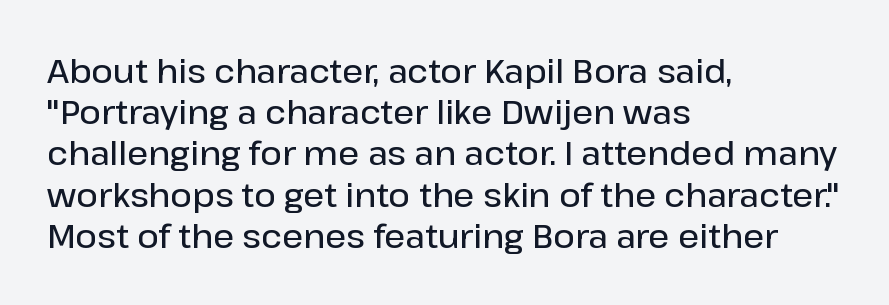
{"serif": "no", "italic": "no", "bold": "semi", "weight": "semibold", "width": "normal", "stroke_contrast": "low", "x_height": "medium", "monospaced": "no", "underline": "no", "align": "left", "line_spacing": "normal", "line_spacing_ratio": 1.25, "letter_spacing": "normal", "letter_spacing_em": 0.0, "glyph_px": 33}
